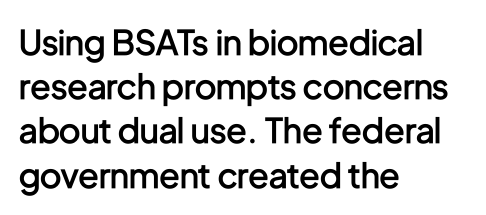
The image shows 34 px semibold, condensed sans-serif type, upright; set left-aligned, normal line spacing (1.3x), normal letter spacing, not underlined; low stroke contrast and a medium x-height.
